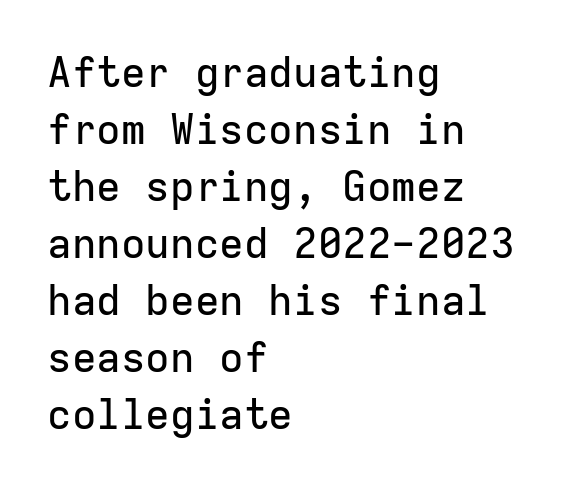
A bare baseline throughout the passage. Do the characters align in a grid? Yes, the font is monospaced. Line beginnings align vertically; line endings do not. The font family rendered here belongs to the sans-serif group. The designer left line spacing at the default. The face used here is rendered with its standard letterfit.
